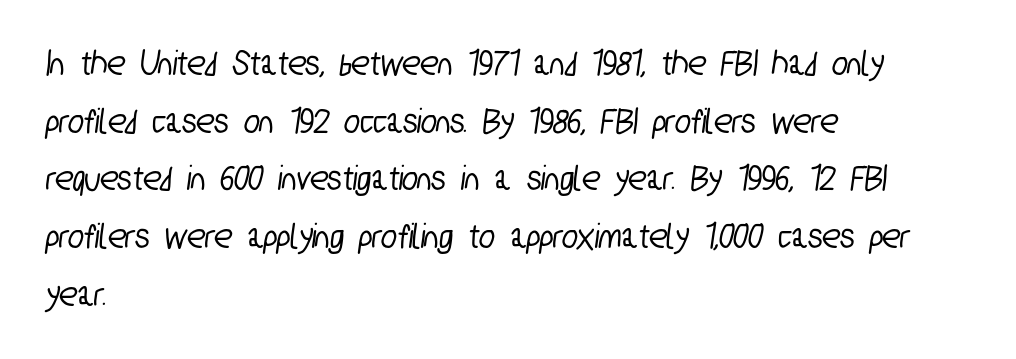
The image shows 37 px condensed sans-serif type; set left-aligned, normal line spacing (1.56x), normal letter spacing, not underlined; low stroke contrast and a medium x-height.
